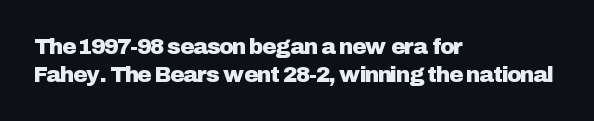
{"italic": "no", "underline": "no", "align": "left", "line_spacing": "normal", "line_spacing_ratio": 1.27, "letter_spacing": "normal", "letter_spacing_em": 0.0, "glyph_px": 22}
